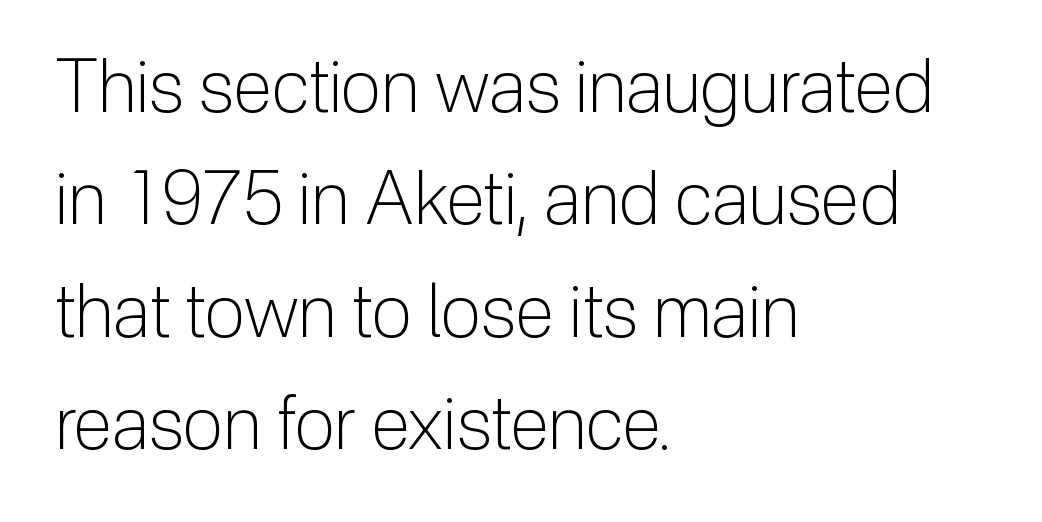
{"serif": "no", "italic": "no", "bold": "no", "weight": "light", "width": "normal", "stroke_contrast": "low", "x_height": "medium", "monospaced": "no", "underline": "no", "align": "left", "line_spacing": "normal", "line_spacing_ratio": 1.54, "letter_spacing": "normal", "letter_spacing_em": 0.0, "glyph_px": 73}
